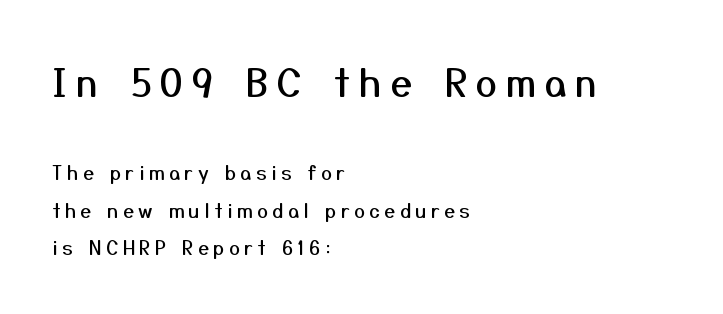
{"serif": "no", "italic": "no", "width": "normal", "stroke_contrast": "medium", "x_height": "medium", "monospaced": "no", "underline": "no", "align": "left", "line_spacing": "loose", "line_spacing_ratio": 1.97, "letter_spacing": "wide", "letter_spacing_em": 0.24, "larger_block": "first", "size_ratio": 2.0, "glyph_px": 38}
